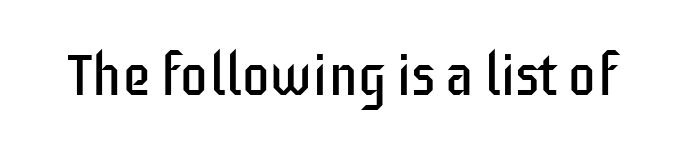
Check the space under the baseline: it is left empty. A typesetter would label this face a sans. Bold? No — there's no thickening of the strokes. You could not count columns in this text — the font is proportionally spaced.
